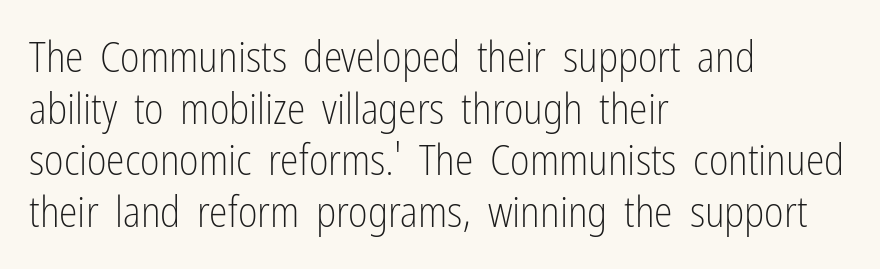
{"serif": "no", "italic": "no", "bold": "no", "weight": "light", "width": "condensed", "stroke_contrast": "low", "x_height": "medium", "monospaced": "no", "underline": "no", "align": "left", "line_spacing_ratio": 1.23, "letter_spacing": "normal", "letter_spacing_em": 0.0, "glyph_px": 42}
